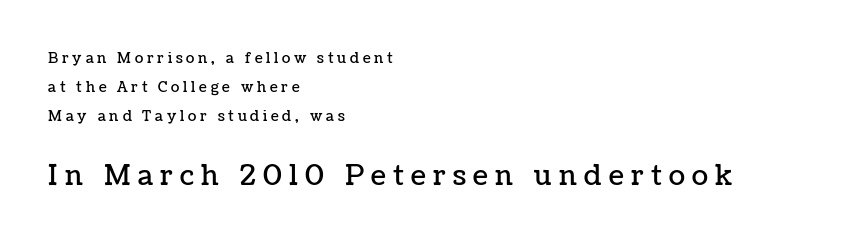
Letter spacing: wide. Words float on clear page, feet unadorned. Notice how the stems are strictly vertical — no italics here. Horizontally, the lines are justified to the leading edge only. Two sizes are in play, and the larger belongs to the second block.
